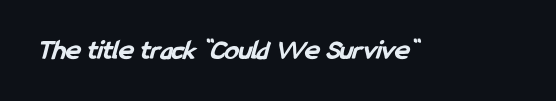
The image shows 28 px bold, condensed sans-serif type; set normal letter spacing, not underlined; low stroke contrast and a medium x-height.
